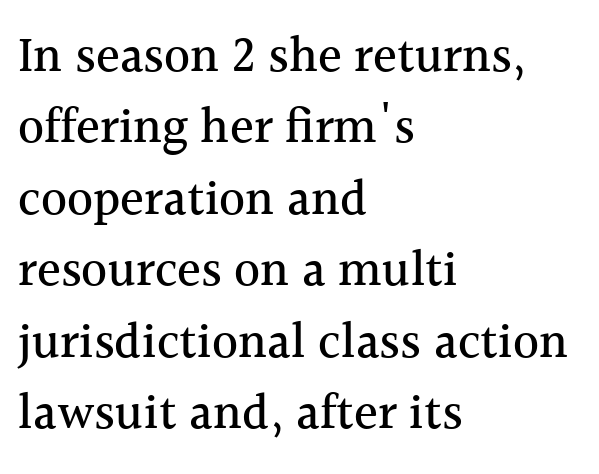
{"serif": "yes", "italic": "no", "width": "normal", "x_height": "medium", "monospaced": "no", "underline": "no", "align": "left", "line_spacing": "normal", "line_spacing_ratio": 1.43, "letter_spacing": "normal", "letter_spacing_em": 0.0, "glyph_px": 50}
